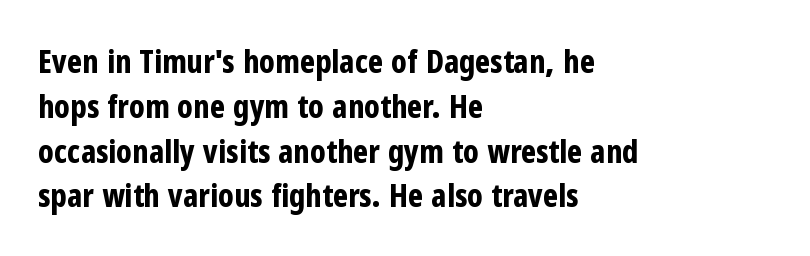
Q: Is the text bold? A: Yes.
Q: Is the text italic (slanted)? A: No, it is upright.
Q: Is the typeface a serif or a sans-serif typeface? A: Sans-serif.
Q: Is the text underlined? A: No.
Q: How is the paragraph aligned? A: Left-aligned.
Q: Is the spacing between letters normal or unusually wide? A: Normal.
Q: Is the spacing between lines tight, normal or loose? A: Normal.
Q: Width (condensed, normal, or wide)? A: Condensed.
Q: Stroke contrast? A: Low.
Q: x-height? A: Medium.
Q: Monospaced? A: No.
